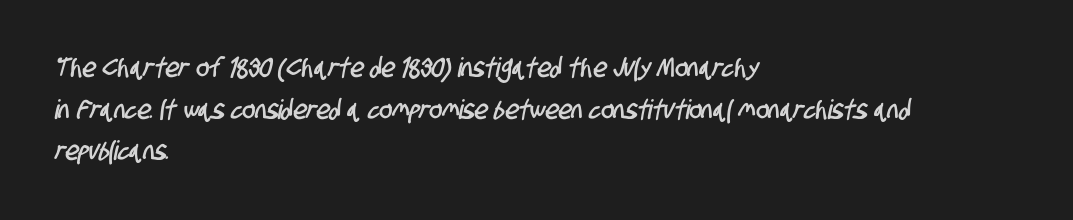
Does the leading feel generous? No, just average. The lines in this sample share a left origin and differ only in where they stop. The specimen omits any rule beneath the text block's lines. The horizontal fit of the characters is conventional and even.
